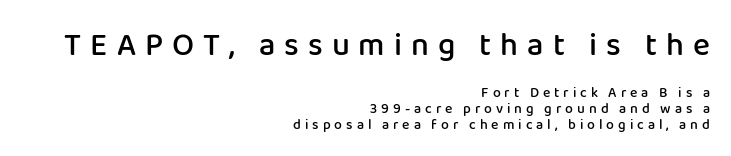
{"serif": "no", "italic": "no", "bold": "semi", "weight": "semibold", "width": "normal", "stroke_contrast": "low", "x_height": "medium", "monospaced": "no", "underline": "no", "align": "right", "line_spacing": "tight", "line_spacing_ratio": 1.12, "letter_spacing": "wide", "letter_spacing_em": 0.28, "larger_block": "first", "size_ratio": 2.29, "glyph_px": 32}
